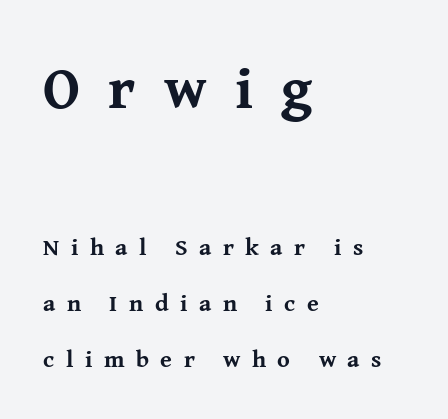
Q: Is the text bold? A: Yes.
Q: Is the text italic (slanted)? A: No, it is upright.
Q: Is the typeface a serif or a sans-serif typeface? A: Serif.
Q: Is the text underlined? A: No.
Q: How is the paragraph aligned? A: Left-aligned.
Q: Is the spacing between letters normal or unusually wide? A: Unusually wide.
Q: Is the spacing between lines tight, normal or loose? A: Loose.
Q: Which block of text is set in a larger size, the first (top) or the second (bottom)? A: The first (top) one.
Q: Width (condensed, normal, or wide)? A: Normal.
Q: Stroke contrast? A: Medium.
Q: x-height? A: Medium.
Q: Monospaced? A: No.
